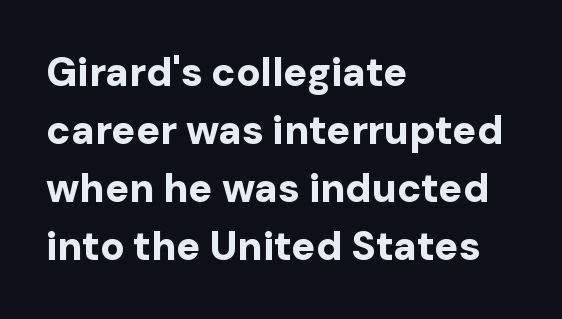
Q: Is the text bold? A: Yes.
Q: Is the text italic (slanted)? A: No, it is upright.
Q: Is the typeface a serif or a sans-serif typeface? A: Sans-serif.
Q: Is the text underlined? A: No.
Q: How is the paragraph aligned? A: Left-aligned.
Q: Is the spacing between letters normal or unusually wide? A: Normal.
Q: Is the spacing between lines tight, normal or loose? A: Normal.
Q: Width (condensed, normal, or wide)? A: Normal.
Q: Stroke contrast? A: Low.
Q: x-height? A: Medium.
Q: Monospaced? A: No.
